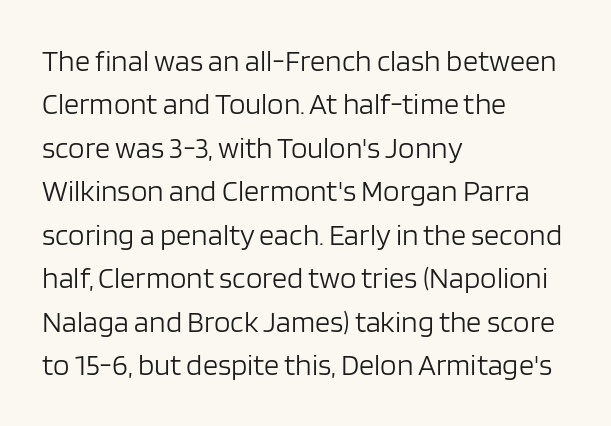
Q: Is the text bold? A: No.
Q: Is the text italic (slanted)? A: No, it is upright.
Q: Is the typeface a serif or a sans-serif typeface? A: Sans-serif.
Q: Is the text underlined? A: No.
Q: How is the paragraph aligned? A: Left-aligned.
Q: Is the spacing between letters normal or unusually wide? A: Normal.
Q: Is the spacing between lines tight, normal or loose? A: Normal.
Q: Width (condensed, normal, or wide)? A: Normal.
Q: Stroke contrast? A: Low.
Q: x-height? A: Large.
Q: Monospaced? A: No.
